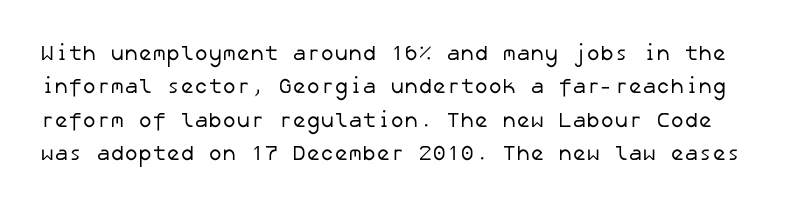
The image shows 21 px text type; set normal line spacing (1.59x), normal letter spacing, not underlined.
